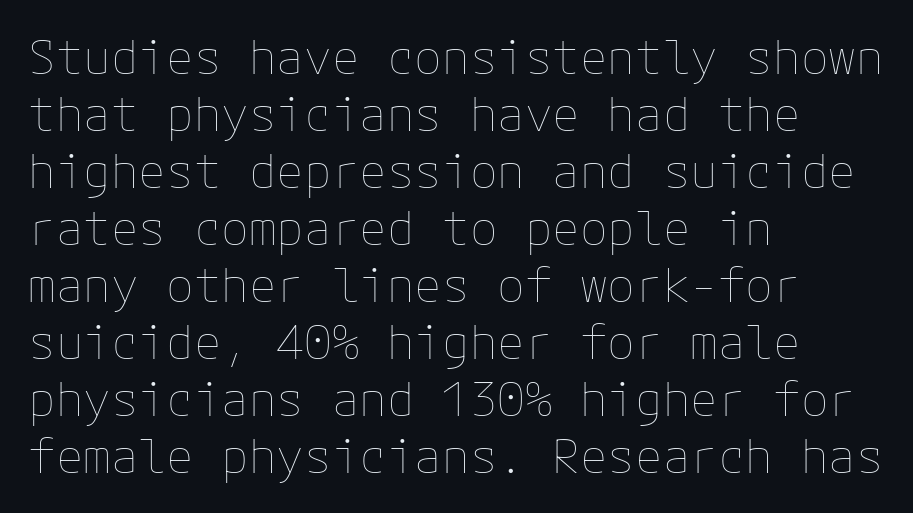
The image shows 46 px thin type, upright; set left-aligned, line spacing 1.24x, normal letter spacing, not underlined; low stroke contrast and a medium x-height.
